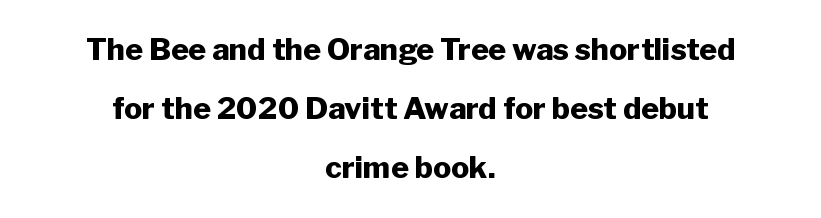
The image shows 30 px heavy sans-serif type, upright; set centered, loose line spacing (1.97x), normal letter spacing, not underlined; low stroke contrast and a medium x-height.
